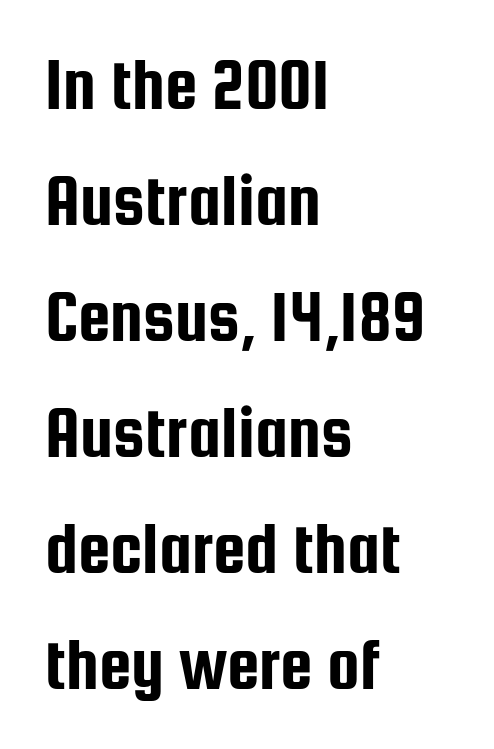
Q: Is the text italic (slanted)? A: No, it is upright.
Q: Is the typeface a serif or a sans-serif typeface? A: Sans-serif.
Q: Is the text underlined? A: No.
Q: How is the paragraph aligned? A: Left-aligned.
Q: Is the spacing between letters normal or unusually wide? A: Normal.
Q: Is the spacing between lines tight, normal or loose? A: Normal.
Q: Width (condensed, normal, or wide)? A: Condensed.
Q: Stroke contrast? A: Low.
Q: x-height? A: Medium.
Q: Monospaced? A: No.
